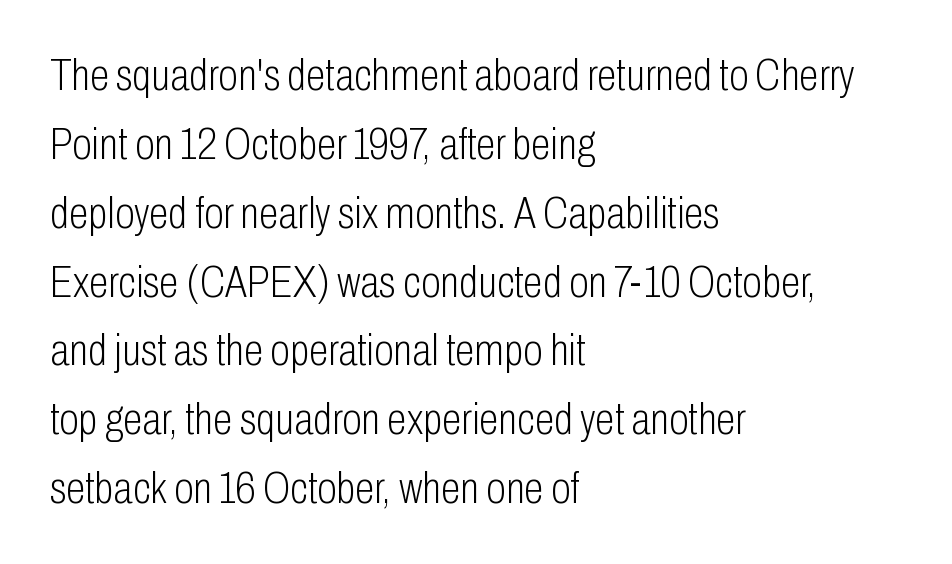
Leading matches the norm, producing a regular column. Leftover space on each line is placed entirely after the last word. These lines are rendered in a variable-pitch font. The passage shown is typeset with a sans-serif family. The typesetting does not lean heavy: it is not bold. Every character sits straight up, as roman type does.
